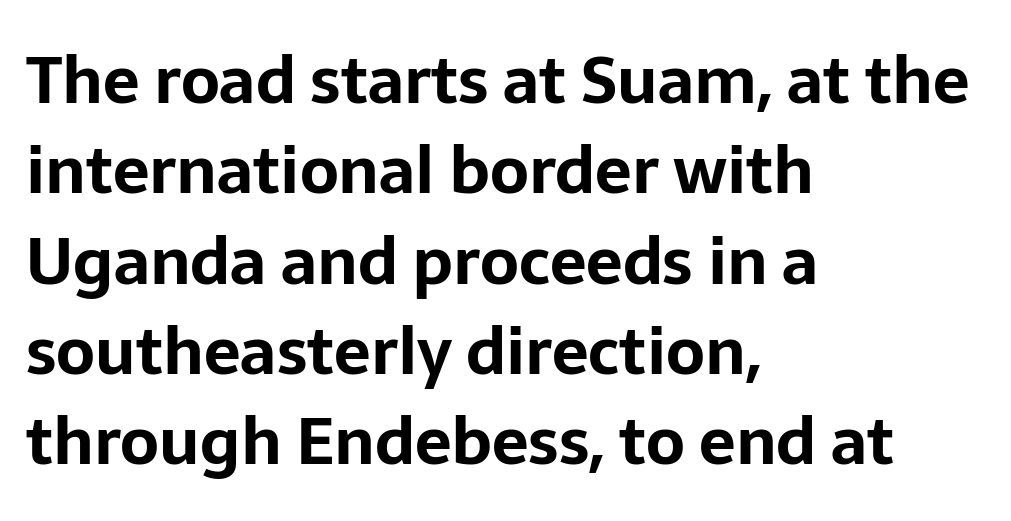
{"serif": "no", "italic": "no", "bold": "yes", "weight": "bold", "width": "normal", "stroke_contrast": "low", "x_height": "medium", "monospaced": "no", "underline": "no", "align": "left", "line_spacing": "normal", "line_spacing_ratio": 1.39, "letter_spacing": "normal", "letter_spacing_em": 0.0, "glyph_px": 65}
